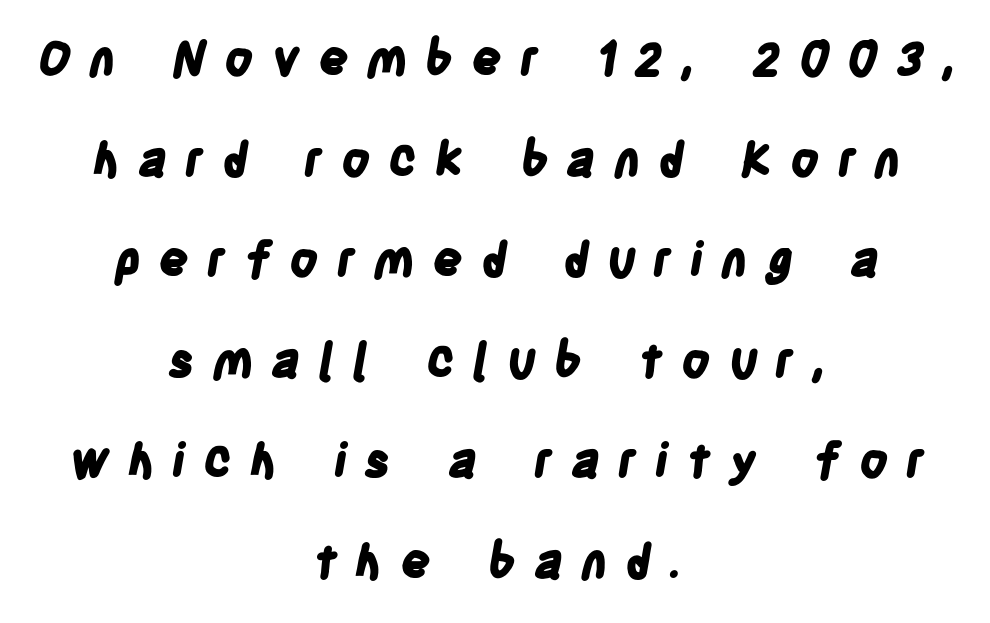
The image shows 47 px bold, condensed sans-serif type; set centered, loose line spacing (2.14x), unusually wide letter spacing (+0.38 em), not underlined; low stroke contrast and a large x-height.
